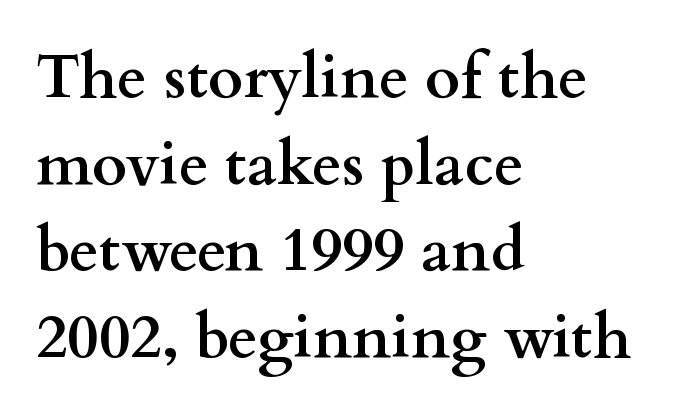
Quick note: not italic, upright. The font is running at its bold setting. Honestly, the letter spacing is just normal — you wouldn't notice it. The leading is moderate, giving the passage an even texture. The paragraph has a hard left edge and a soft right edge. The foot of each line stays bare and open.
